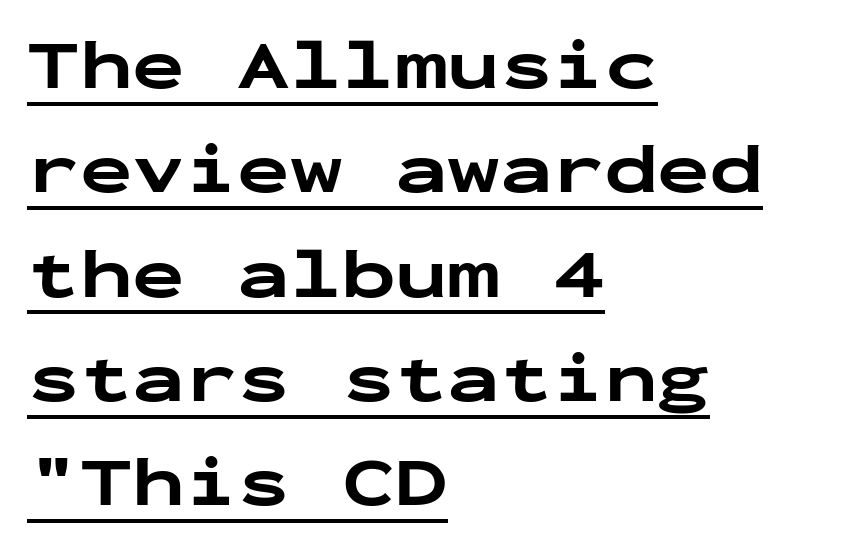
It's the straight-up-and-down kind of type. The typesetter has applied underlining to the passage shown. Standard letterfit; no display-style spreading of the glyphs. Regarding serifs, this sample does without them. Left-aligned paragraph, ragged on the right.
